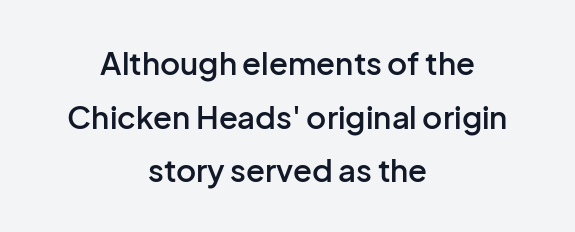
Q: Is the text bold? A: Semi-bold.
Q: Is the text italic (slanted)? A: No, it is upright.
Q: Is the typeface a serif or a sans-serif typeface? A: Sans-serif.
Q: Is the text underlined? A: No.
Q: How is the paragraph aligned? A: Centered.
Q: Is the spacing between letters normal or unusually wide? A: Normal.
Q: Width (condensed, normal, or wide)? A: Normal.
Q: Stroke contrast? A: Low.
Q: x-height? A: Medium.
Q: Monospaced? A: No.
